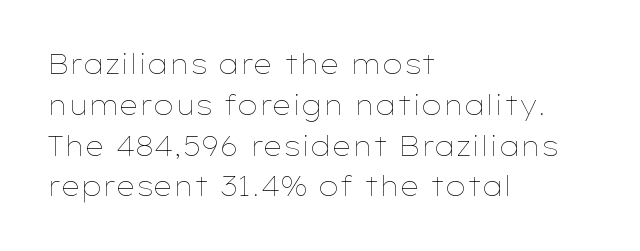
The passage shown stacks its lines at a standard gap. Plain, unruled lines of type. Summary of weight: not heavy and not bold. The rendering keeps characters at their native spacing. Notice how the stems are strictly vertical — no italics here.
